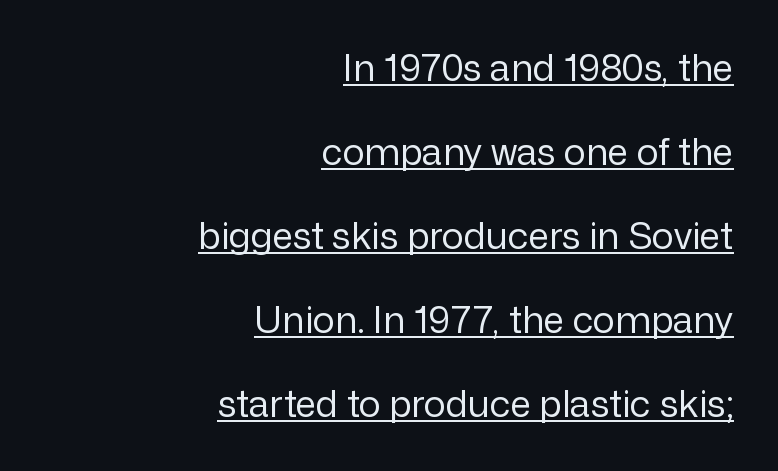
Q: Is the text bold? A: No.
Q: Is the text italic (slanted)? A: No, it is upright.
Q: Is the typeface a serif or a sans-serif typeface? A: Sans-serif.
Q: Is the text underlined? A: Yes.
Q: How is the paragraph aligned? A: Right-aligned.
Q: Is the spacing between letters normal or unusually wide? A: Normal.
Q: Is the spacing between lines tight, normal or loose? A: Loose.
Q: Width (condensed, normal, or wide)? A: Normal.
Q: Stroke contrast? A: Low.
Q: x-height? A: Medium.
Q: Monospaced? A: No.
